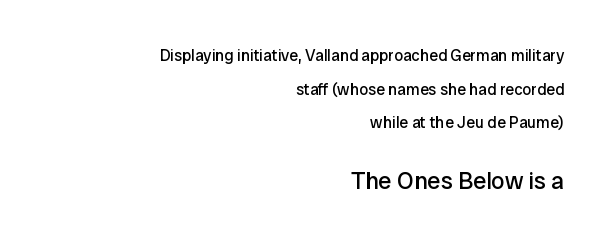
Q: Is the text bold? A: No.
Q: Is the text italic (slanted)? A: No, it is upright.
Q: Is the text underlined? A: No.
Q: How is the paragraph aligned? A: Right-aligned.
Q: Is the spacing between letters normal or unusually wide? A: Normal.
Q: Is the spacing between lines tight, normal or loose? A: Loose.
Q: Which block of text is set in a larger size, the first (top) or the second (bottom)? A: The second (bottom) one.
